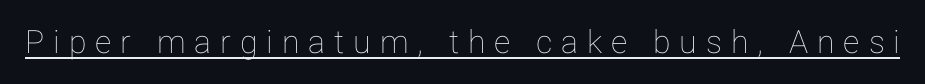
{"italic": "no", "width": "normal", "stroke_contrast": "low", "x_height": "medium", "monospaced": "no", "underline": "yes", "letter_spacing": "wide", "letter_spacing_em": 0.28, "glyph_px": 32}
